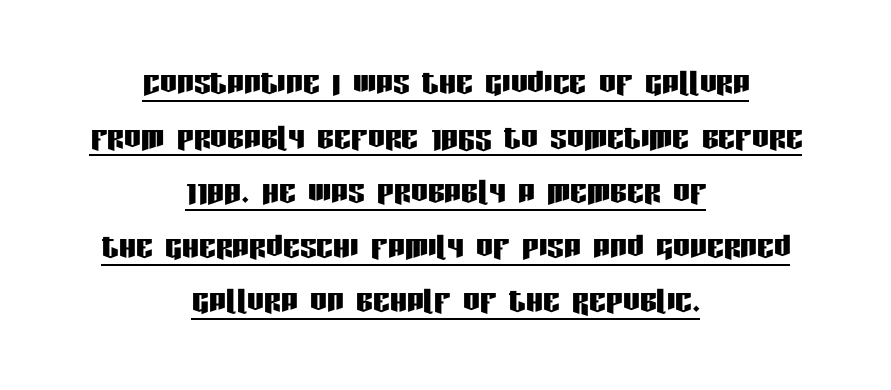
{"serif": "no", "italic": "no", "width": "condensed", "stroke_contrast": "low", "x_height": "large", "monospaced": "no", "underline": "yes", "align": "center", "line_spacing": "normal", "line_spacing_ratio": 1.3, "letter_spacing": "normal", "letter_spacing_em": 0.0, "glyph_px": 42}
